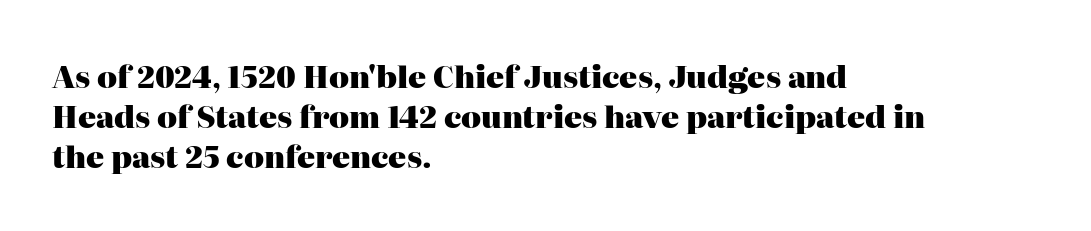
The image shows 30 px heavy serif type, upright; set left-aligned, normal line spacing (1.34x), normal letter spacing, not underlined; high stroke contrast and a medium x-height.
